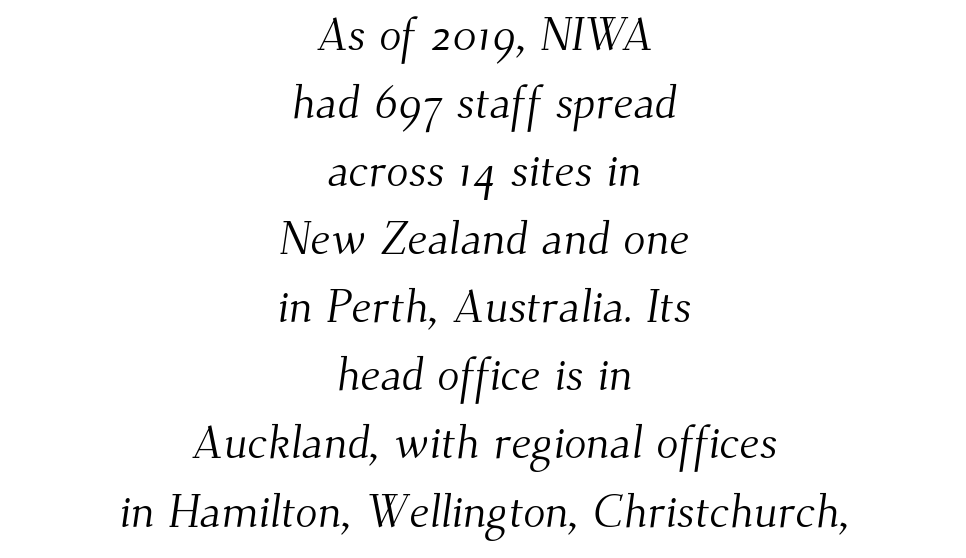
{"serif": "yes", "bold": "no", "weight": "light", "width": "normal", "stroke_contrast": "medium", "x_height": "small", "monospaced": "no", "underline": "no", "align": "center", "line_spacing": "normal", "line_spacing_ratio": 1.48, "letter_spacing": "normal", "letter_spacing_em": 0.0, "glyph_px": 46}
